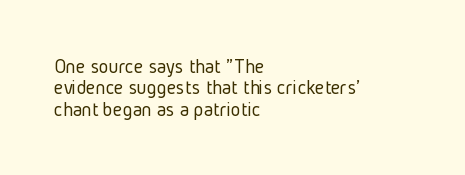
Q: Is the text bold? A: No.
Q: Is the text italic (slanted)? A: No, it is upright.
Q: Is the text underlined? A: No.
Q: How is the paragraph aligned? A: Left-aligned.
Q: Is the spacing between letters normal or unusually wide? A: Normal.
Q: Is the spacing between lines tight, normal or loose? A: Tight.
